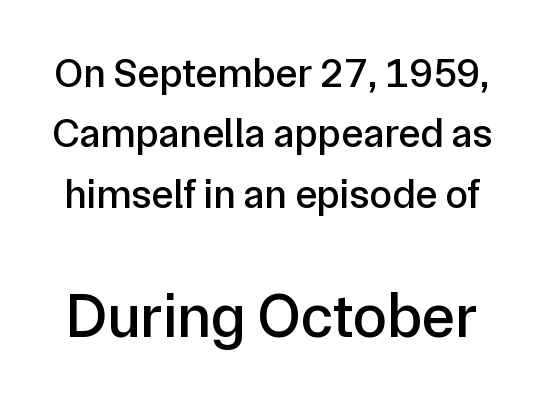
Grotesque or geometric, the face here clearly has no serifs. The passage shown is typed in a proportional face where columns would drift. Compared with typical paragraphs, the rows here are spaced about the same. Bare-footed words on every line.
